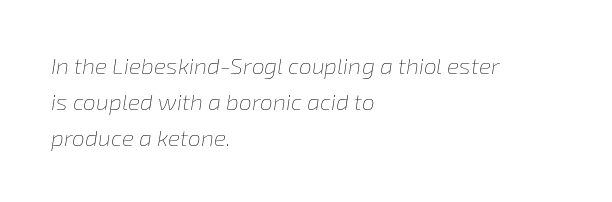
{"italic": "yes", "lean": "right", "slant_degrees": 8, "bold": "no", "underline": "no", "align": "left", "line_spacing": "normal", "line_spacing_ratio": 1.56, "letter_spacing": "normal", "letter_spacing_em": 0.0, "glyph_px": 23}
